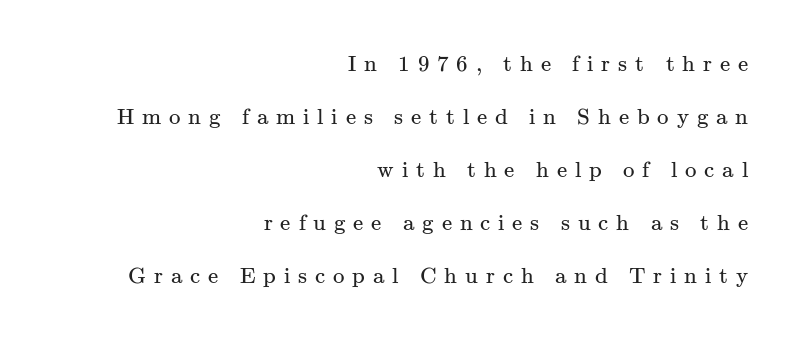
The image shows 23 px text type, upright; set right-aligned, loose line spacing (2.3x), unusually wide letter spacing (+0.34 em), not underlined.
